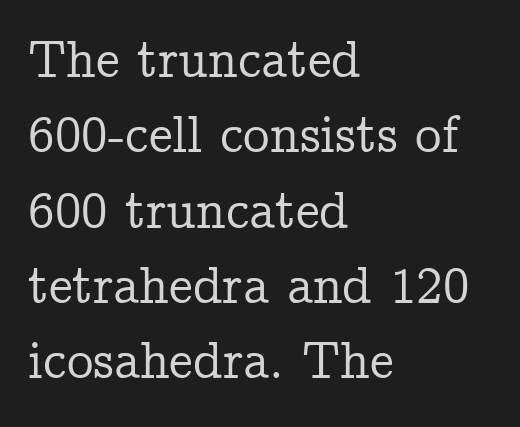
The area under the type is left untouched. Visually the block forms a straight wall on the left and a jagged coastline on the right. The gaps between neighbouring characters are ordinary and unremarkable. The text was rendered using a seriffed face with decorative stroke endings. Each new line begins a customary step beneath the previous one.
